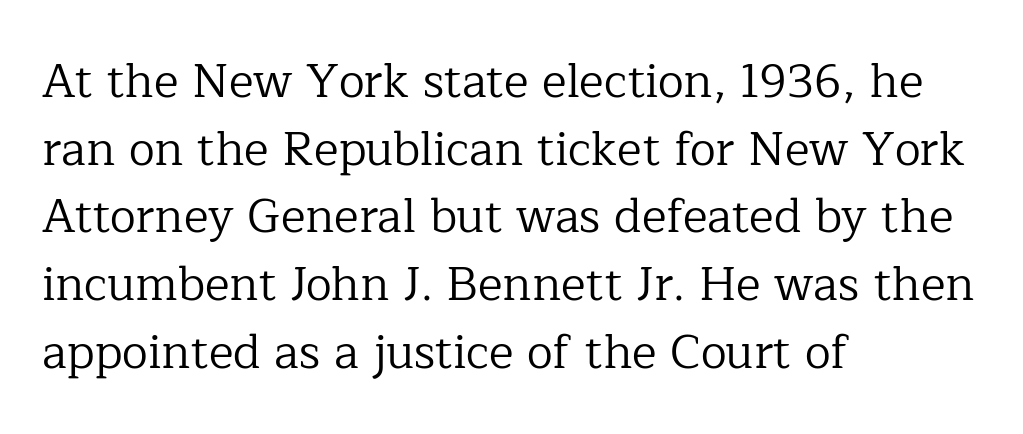
Observe the ordinary spacing: letters are neighbours, not strangers. Are there feet on the stems? There are — it's a serif. Style check: upright. Caption: multi-line text, flush left, ragged right. The glyphs are unaccompanied by any horizontal stroke below them. Is the type heavy? It reads as light-to-regular instead.
